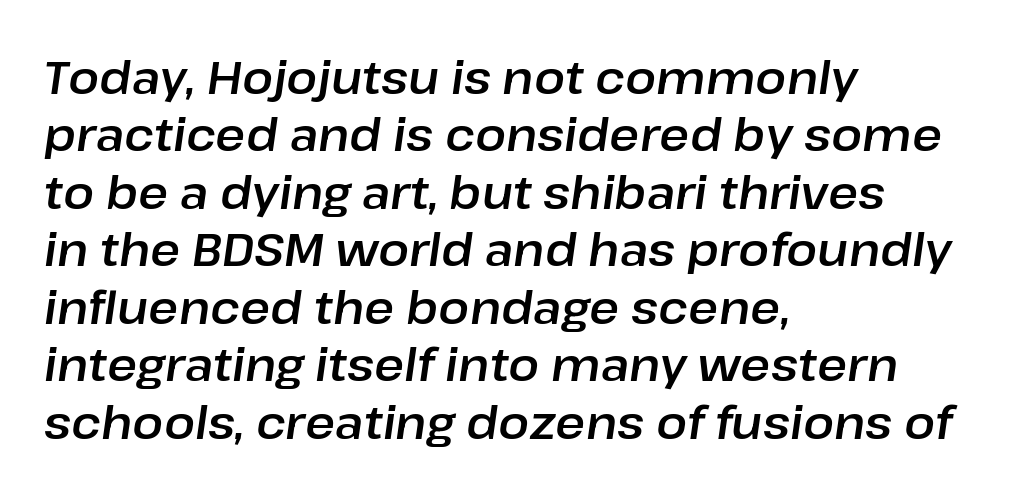
Each letter keeps its own natural width here, so spacing adapts to shape. Underlining? Definitely not there. Here the glyphs are tracked normally, forming tight word shapes. The leading is moderate, giving the passage an even texture. The typography opts for an oblique posture over an upright one. All the whitespace from short lines collects on the right.
